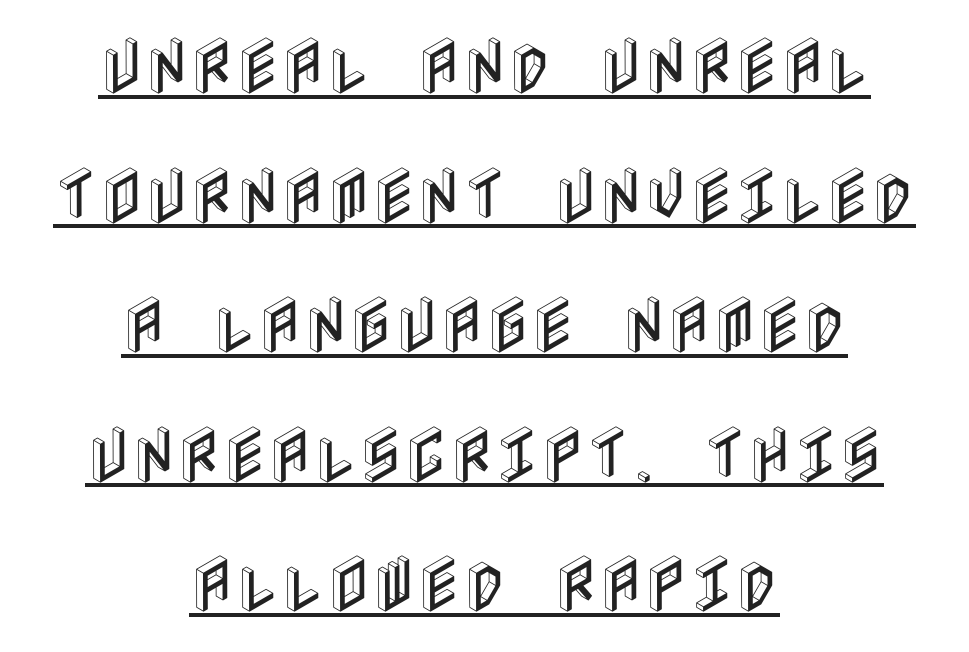
The image shows 62 px condensed type, upright; set centered, loose line spacing (2.09x), normal letter spacing, underlined; a large x-height.
